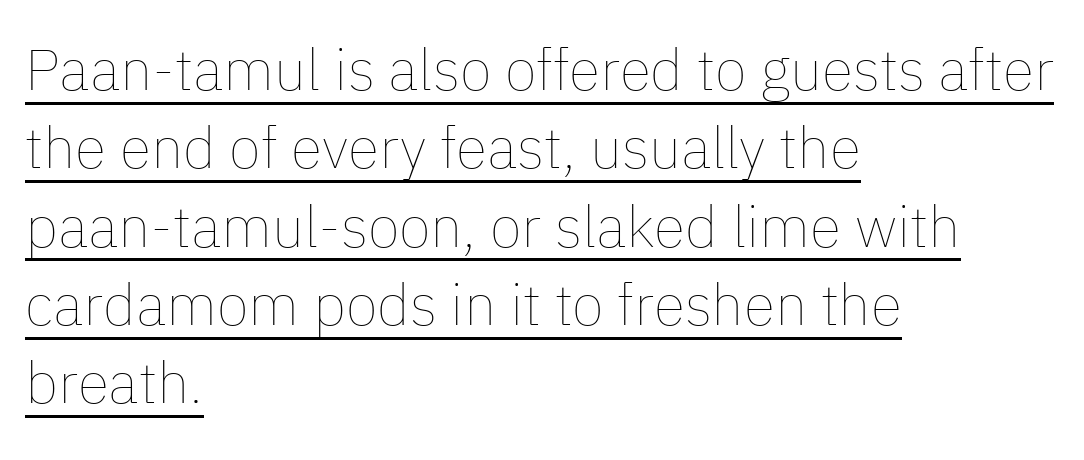
The image shows 58 px thin type, upright; set left-aligned, normal line spacing (1.35x), normal letter spacing, underlined; low stroke contrast and a medium x-height.
